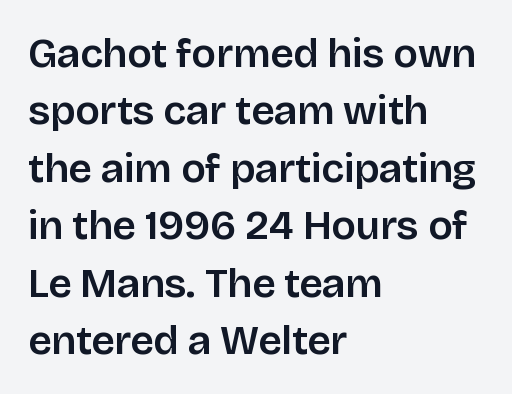
The typography opts for an upright posture over an oblique one. Proportional: the letters do not fall into vertical columns. The passage shown is not underscored anywhere. Classification — sans serif. Is there much room between lines? A standard amount, neither cramped nor airy. Layout note: lines flush left.
